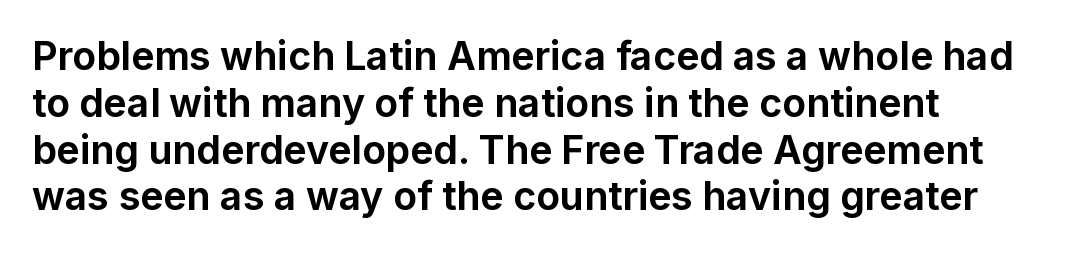
If you drew a line through each stem, it would be perfectly vertical. In terms of letterspacing, this is plain default setting. Each line starts at the same left margin while the right side varies. This is sans-serif lettering, the kind often seen on screens and signage.
